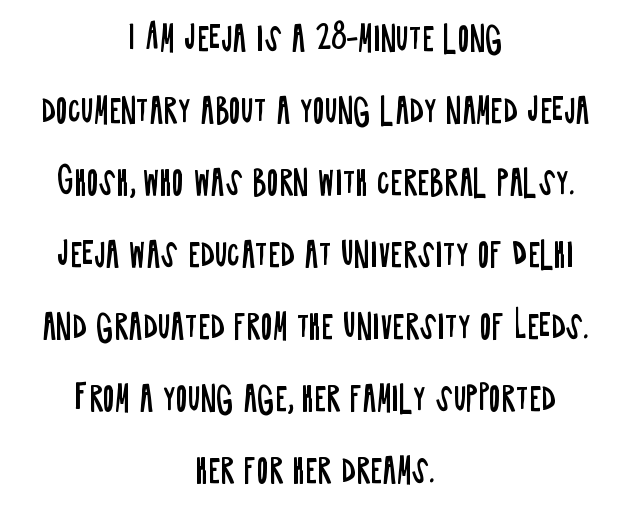
Q: Is the text bold? A: No.
Q: Is the text italic (slanted)? A: No, it is upright.
Q: Is the typeface a serif or a sans-serif typeface? A: Sans-serif.
Q: Is the text underlined? A: No.
Q: How is the paragraph aligned? A: Centered.
Q: Is the spacing between letters normal or unusually wide? A: Normal.
Q: Is the spacing between lines tight, normal or loose? A: Loose.
Q: Width (condensed, normal, or wide)? A: Condensed.
Q: Stroke contrast? A: Low.
Q: x-height? A: Large.
Q: Monospaced? A: No.
